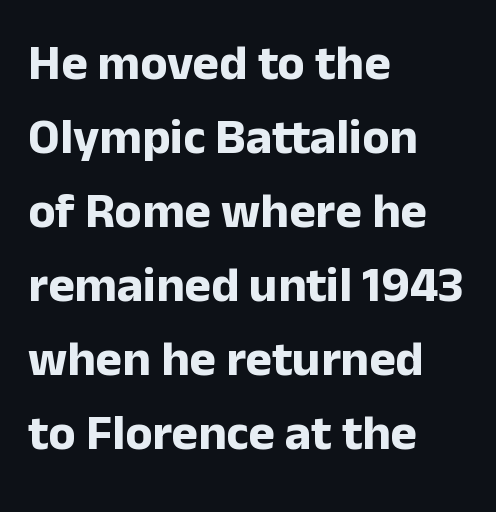
The image shows 50 px bold sans-serif type, upright; set left-aligned, normal line spacing (1.48x), normal letter spacing, not underlined; low stroke contrast and a medium x-height.
